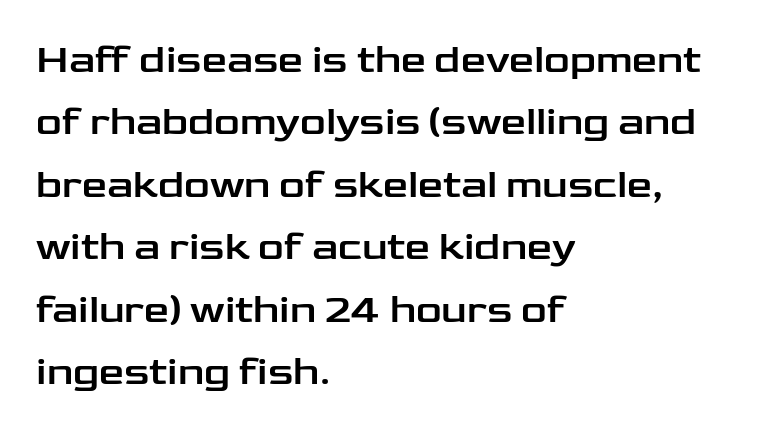
Q: Is the text italic (slanted)? A: No, it is upright.
Q: Is the typeface a serif or a sans-serif typeface? A: Sans-serif.
Q: Is the text underlined? A: No.
Q: How is the paragraph aligned? A: Left-aligned.
Q: Is the spacing between letters normal or unusually wide? A: Normal.
Q: Is the spacing between lines tight, normal or loose? A: Normal.
Q: Width (condensed, normal, or wide)? A: Wide.
Q: Stroke contrast? A: Low.
Q: x-height? A: Medium.
Q: Monospaced? A: No.
